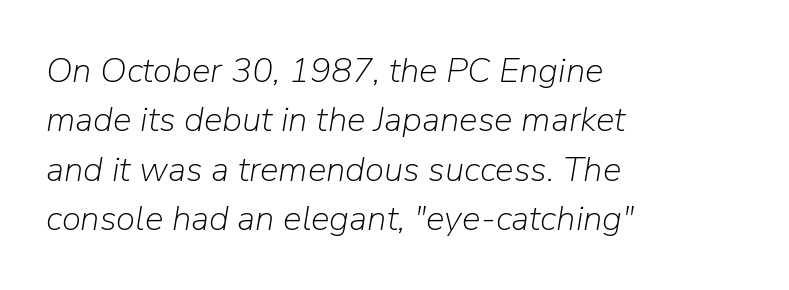
{"italic": "yes", "lean": "right", "slant_degrees": 9, "bold": "no", "weight": "light", "width": "normal", "stroke_contrast": "low", "x_height": "medium", "monospaced": "no", "underline": "no", "align": "left", "line_spacing": "normal", "line_spacing_ratio": 1.41, "letter_spacing": "normal", "letter_spacing_em": 0.0, "glyph_px": 35}
